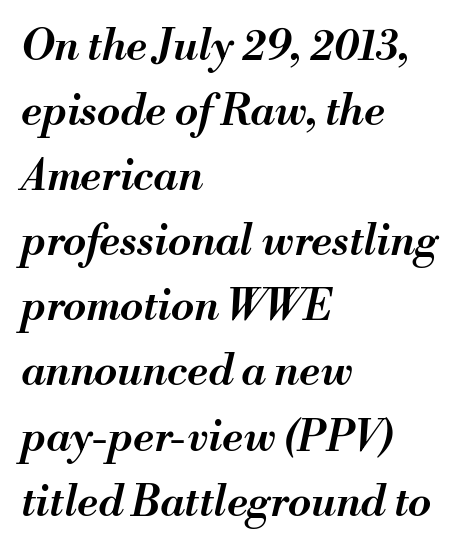
{"italic": "yes", "lean": "right", "slant_degrees": 13, "bold": "semi", "weight": "semibold", "width": "normal", "stroke_contrast": "medium", "x_height": "small", "monospaced": "no", "underline": "no", "align": "left", "line_spacing": "normal", "line_spacing_ratio": 1.55, "letter_spacing": "normal", "letter_spacing_em": 0.0, "glyph_px": 42}
